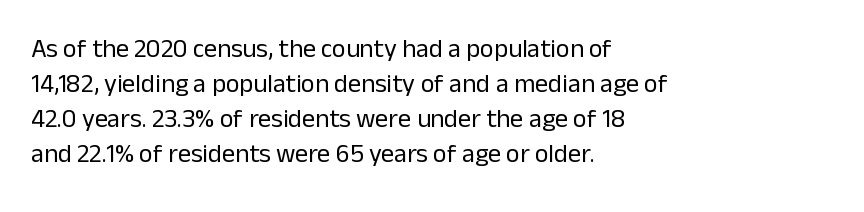
The strip under each line holds only bare page. Short note: letters normally spaced. The axis of the letterforms is exactly vertical. Line spacing here is normal. The rendering anchors every line to the left-hand side.
